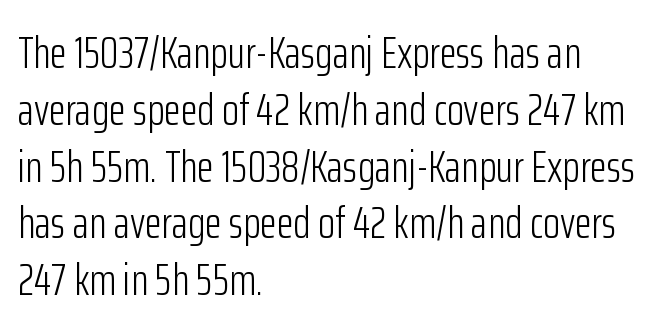
Ascenders rise straight up at ninety degrees. Clear beneath every line of the passage. A light-to-regular cut is what we see here. Look at the bottom of the vertical strokes: they stop flat, with no serifs. Varying glyph widths throughout — classic text-font behaviour. Evenly set lines give the paragraph a standard silhouette.
